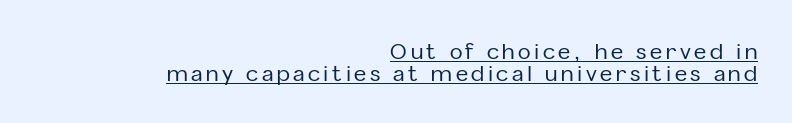
{"italic": "no", "underline": "yes", "align": "right", "line_spacing": "tight", "line_spacing_ratio": 1.06, "glyph_px": 21}
